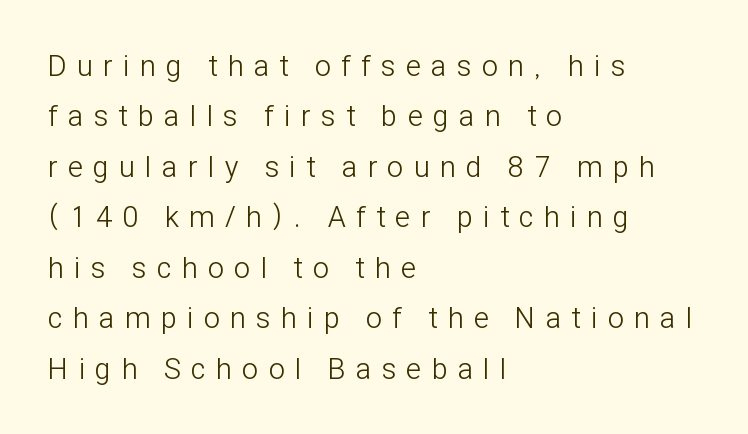
{"serif": "no", "italic": "no", "bold": "no", "weight": "light", "width": "condensed", "stroke_contrast": "low", "x_height": "medium", "monospaced": "no", "underline": "no", "align": "left", "line_spacing_ratio": 1.74, "letter_spacing": "wide", "letter_spacing_em": 0.37, "glyph_px": 29}
